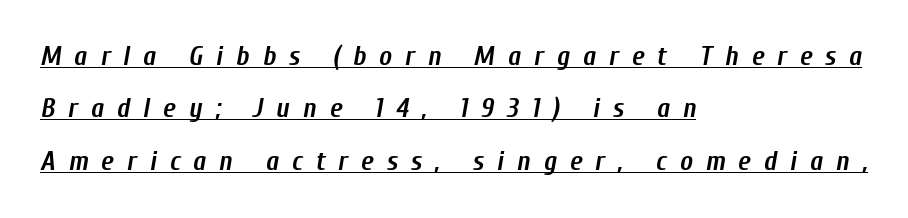
Does the leading feel generous? Absolutely, it's lavish. A continuous stroke trails under the words, as in a hyperlink. In CSS terms this would be text-align: left. Spacing between characters has been opened up far beyond the box default. The font's italic variant was chosen for this text.
